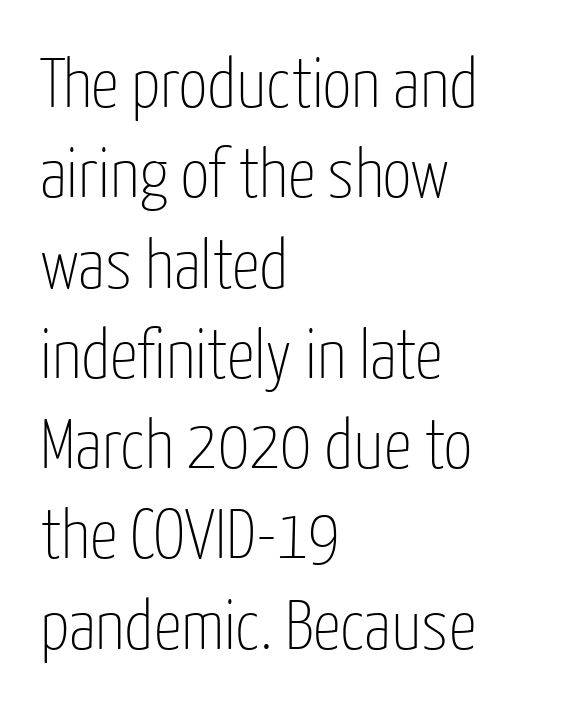
A typesetter would mark this as roman, not italic. A normal amount of white space separates one row of letters from the next. A bare baseline throughout the passage. In terms of letterform style, serifs are entirely absent. The line texture is even and compact thanks to regular tracking.
